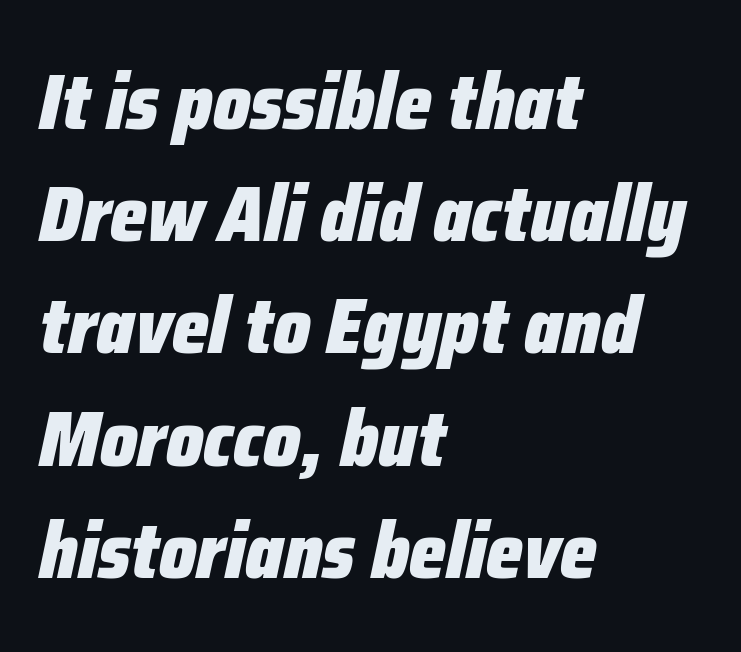
In terms of weight, the rendering is a true, heavy bold. The designer left line spacing at the default. A clean baseline with only descenders dipping below it. When letters slant like this, we call the style italic.
